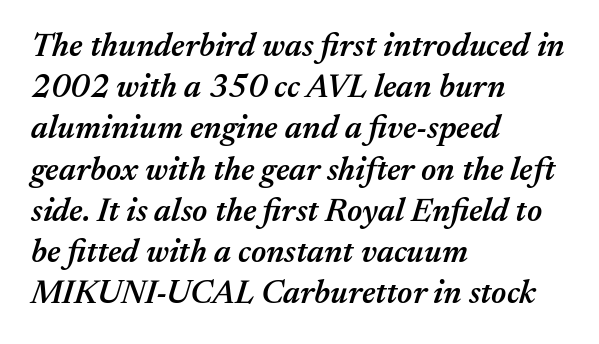
The image shows 33 px semibold type, italic (leaning right); set left-aligned, normal line spacing (1.25x), normal letter spacing, not underlined; medium stroke contrast and a medium x-height.
